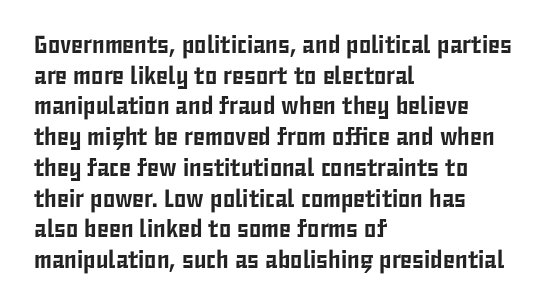
Which margin do the lines hug? The left one — the right edge is uneven. Bare-footed words on every line. Here the glyphs are tracked normally, forming tight word shapes. Does the lettering tilt? It doesn't — this is upright.
